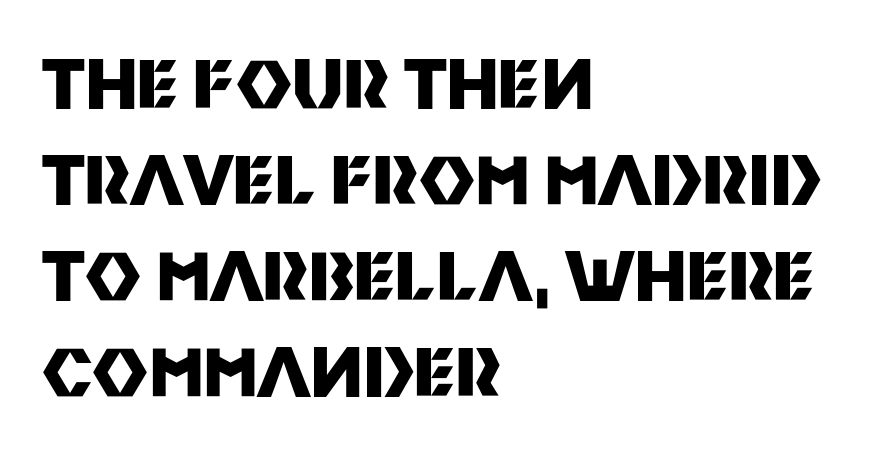
The typesetting leans heavy: a genuine bold. The paragraph has a hard left edge and a soft right edge. Descender tails drop into unmarked territory. Think of a printed novel: that variable character pitch is what you see here. Successive baselines arrive at the customary interval.
